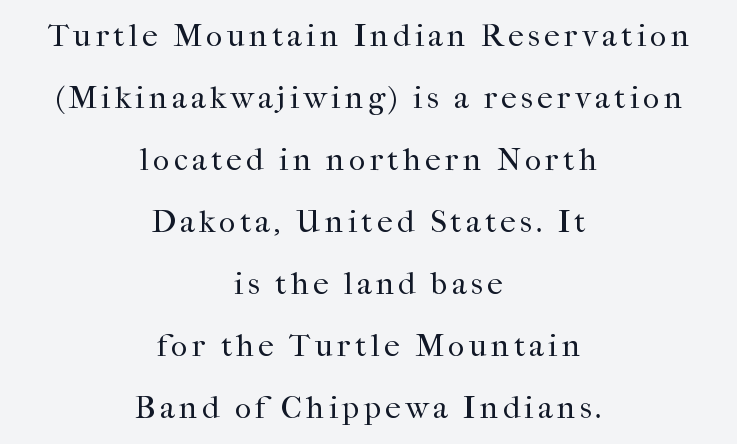
{"serif": "yes", "italic": "no", "bold": "no", "weight": "regular", "width": "normal", "stroke_contrast": "high", "x_height": "medium", "monospaced": "no", "underline": "no", "align": "center", "line_spacing": "loose", "line_spacing_ratio": 1.94, "glyph_px": 32}
